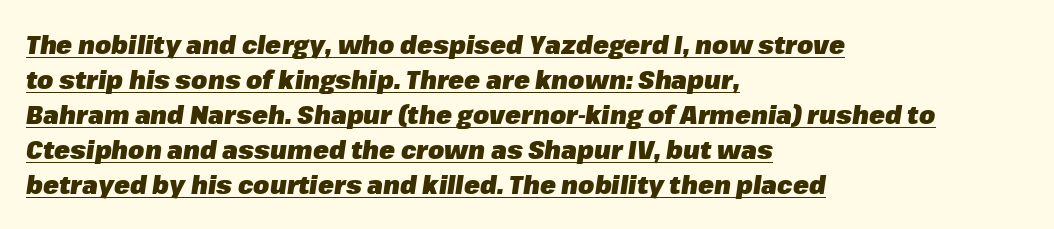
Q: Is the text bold? A: Yes.
Q: Is the text italic (slanted)? A: Yes, it leans right by about 8 degrees.
Q: Is the text underlined? A: Yes.
Q: How is the paragraph aligned? A: Left-aligned.
Q: Is the spacing between letters normal or unusually wide? A: Normal.
Q: Is the spacing between lines tight, normal or loose? A: Normal.
